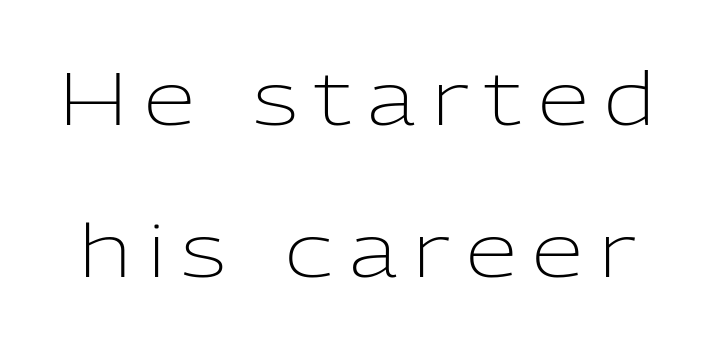
The image shows 74 px light sans-serif type, upright; set loose line spacing (2.05x), unusually wide letter spacing (+0.22 em), not underlined; low stroke contrast and a medium x-height.
